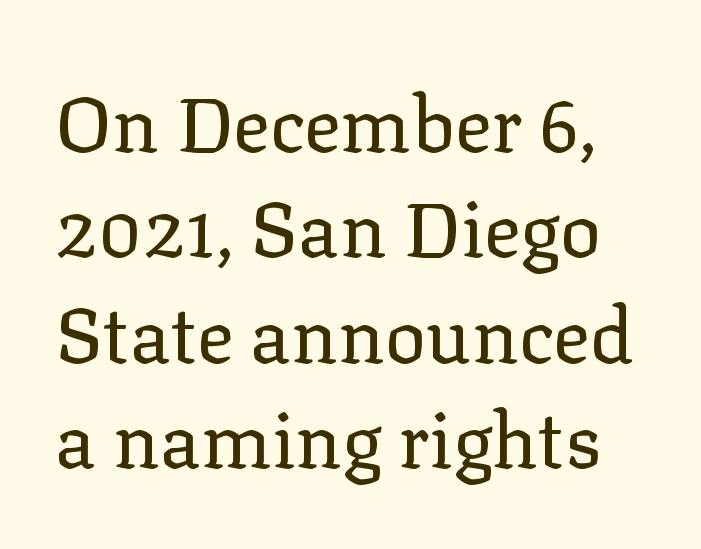
{"serif": "yes", "italic": "no", "bold": "no", "weight": "regular", "width": "normal", "stroke_contrast": "low", "x_height": "medium", "monospaced": "no", "underline": "no", "line_spacing": "normal", "line_spacing_ratio": 1.37, "letter_spacing": "normal", "letter_spacing_em": 0.0, "glyph_px": 77}
